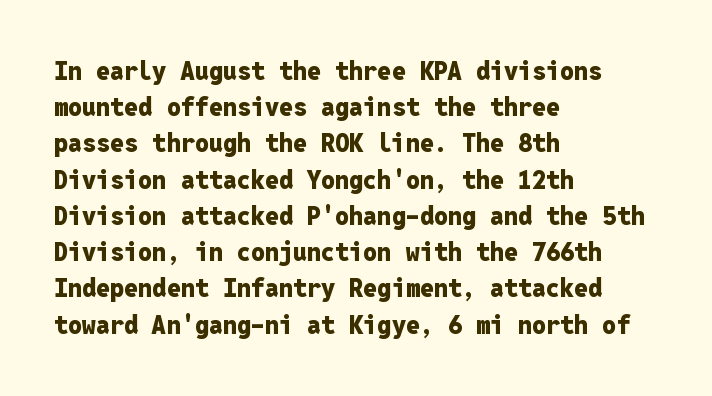
{"italic": "no", "bold": "yes", "underline": "no", "align": "left", "line_spacing": "normal", "line_spacing_ratio": 1.45, "letter_spacing": "normal", "letter_spacing_em": 0.0, "glyph_px": 25}
